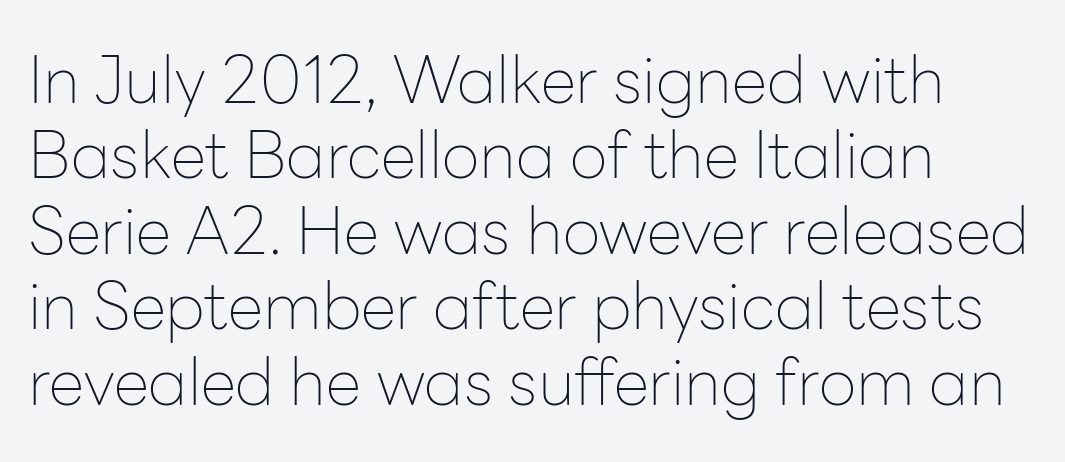
Q: Is the text bold? A: No.
Q: Is the text italic (slanted)? A: No, it is upright.
Q: Is the typeface a serif or a sans-serif typeface? A: Sans-serif.
Q: Is the text underlined? A: No.
Q: How is the paragraph aligned? A: Left-aligned.
Q: Is the spacing between letters normal or unusually wide? A: Normal.
Q: Width (condensed, normal, or wide)? A: Normal.
Q: Stroke contrast? A: Low.
Q: x-height? A: Medium.
Q: Monospaced? A: No.
